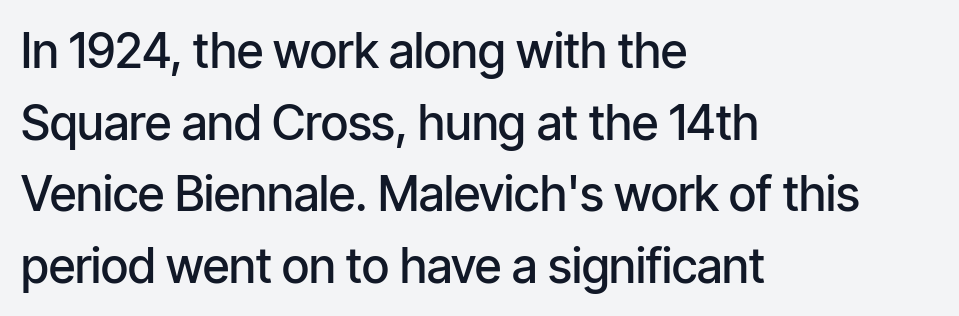
{"serif": "no", "italic": "no", "bold": "semi", "weight": "semibold", "width": "condensed", "stroke_contrast": "low", "x_height": "medium", "monospaced": "no", "underline": "no", "align": "left", "line_spacing": "normal", "line_spacing_ratio": 1.49, "letter_spacing": "normal", "letter_spacing_em": 0.0, "glyph_px": 48}
